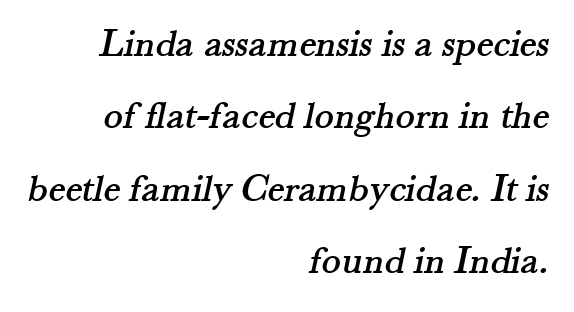
The image shows 40 px serif type; set right-aligned, line spacing 1.81x, normal letter spacing, not underlined; medium stroke contrast and a small x-height.
